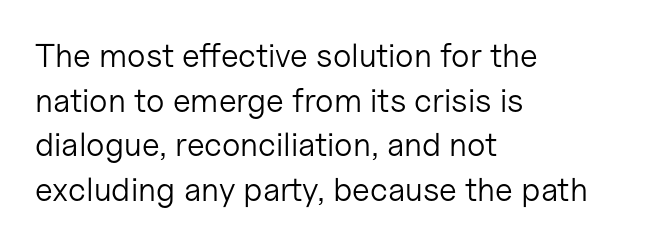
{"serif": "no", "italic": "no", "bold": "no", "weight": "light", "width": "normal", "stroke_contrast": "low", "x_height": "medium", "monospaced": "no", "underline": "no", "align": "left", "line_spacing": "normal", "line_spacing_ratio": 1.35, "letter_spacing": "normal", "letter_spacing_em": 0.0, "glyph_px": 33}
